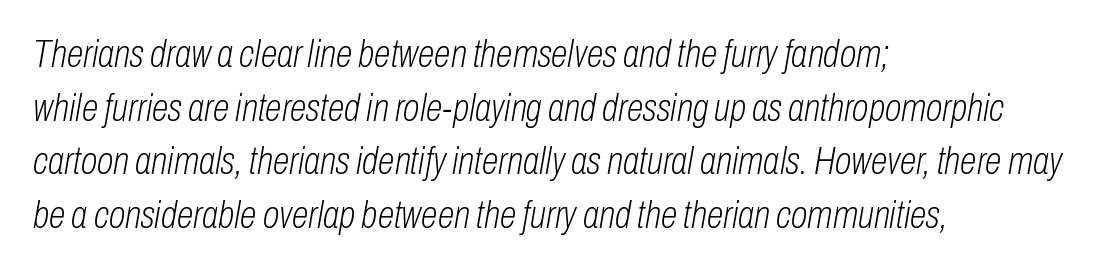
The rag falls on the right side of this text block. This sample uses an oblique cut, with every glyph tilted off the vertical. The glyphs are unaccompanied by any horizontal stroke below them. Caption: standard tracking, unaltered.
